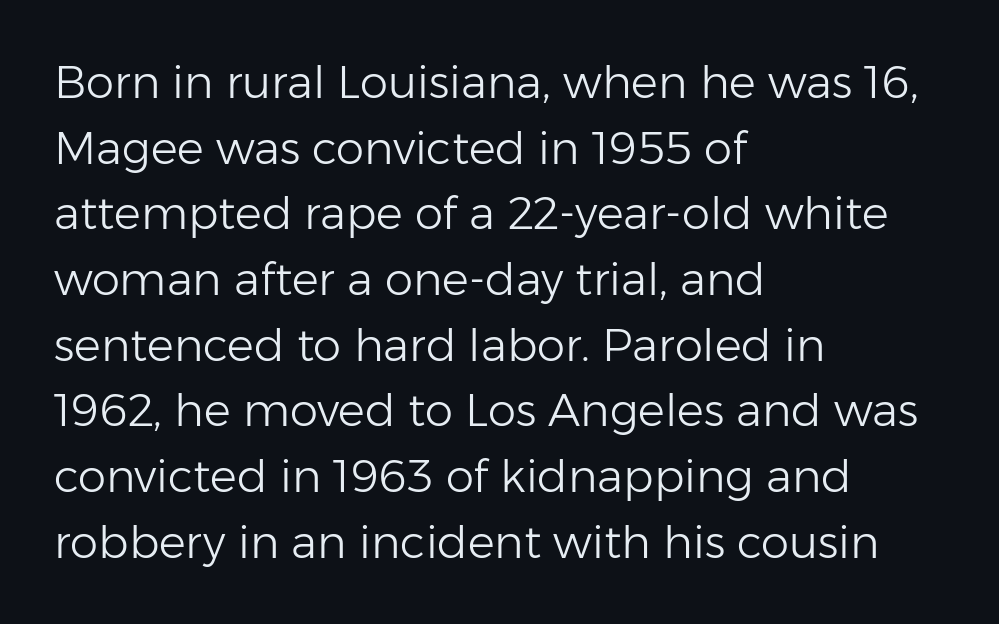
Compared with typical paragraphs, the rows here are spaced about the same. This sample has the flowing, uneven cadence of proportional lettering. The typeface has the unassuming heft of standard copy or less. Serif or sans? Sans — the stroke terminals are bare. Any mark beneath the type? The region is blank. Layout note: lines flush left.
